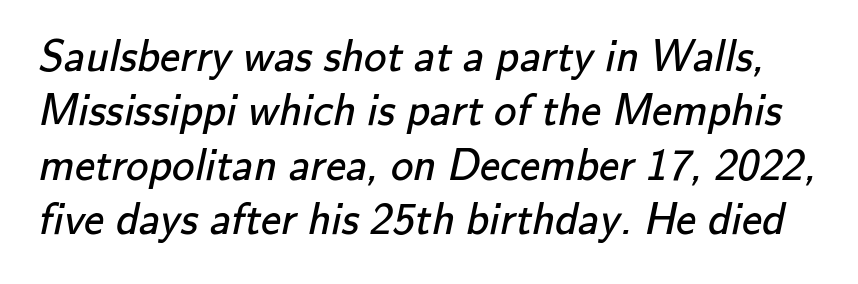
Is the stroke heavy? The answer is a plain regular-or-lighter. A typesetter would call this proportional, since set widths differ per character. The characters display no serif detailing; their extremities are plain. The rendering keeps characters at their native spacing. Check under the words: just untouched page.
